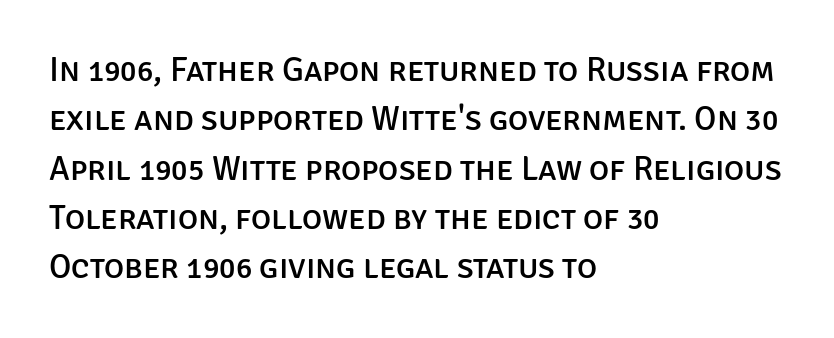
Nobody touched the tracking dial on this one. The rag falls on the right side of this text block. The typeface chosen for these lines omits serifs. In terms of posture, this sample is upright.
